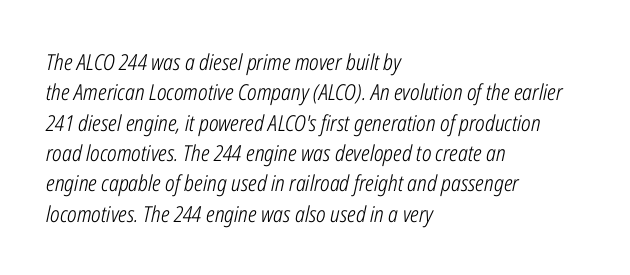
{"italic": "yes", "lean": "right", "slant_degrees": 12, "bold": "no", "underline": "no", "align": "left", "line_spacing": "normal", "line_spacing_ratio": 1.38, "letter_spacing": "normal", "letter_spacing_em": 0.0, "glyph_px": 22}
